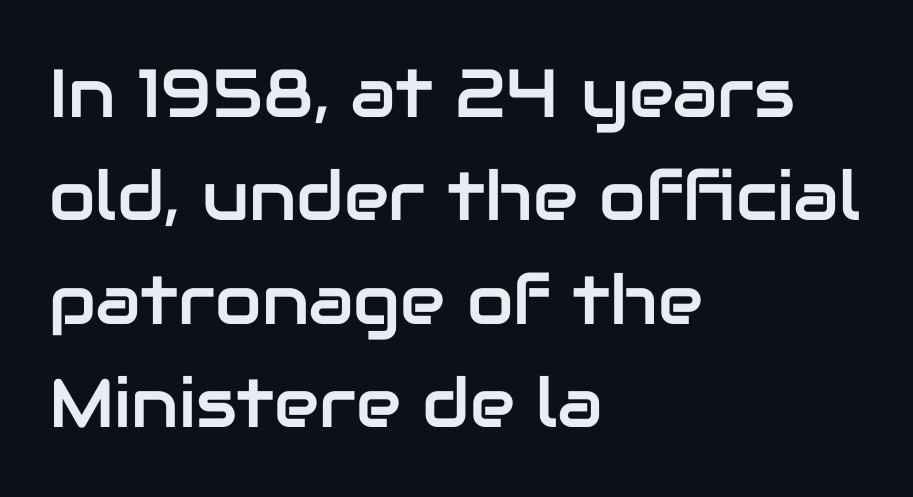
Q: Is the text italic (slanted)? A: No, it is upright.
Q: Is the typeface a serif or a sans-serif typeface? A: Sans-serif.
Q: Is the text underlined? A: No.
Q: How is the paragraph aligned? A: Left-aligned.
Q: Is the spacing between letters normal or unusually wide? A: Normal.
Q: Is the spacing between lines tight, normal or loose? A: Normal.
Q: Width (condensed, normal, or wide)? A: Normal.
Q: Stroke contrast? A: Low.
Q: x-height? A: Medium.
Q: Monospaced? A: No.
